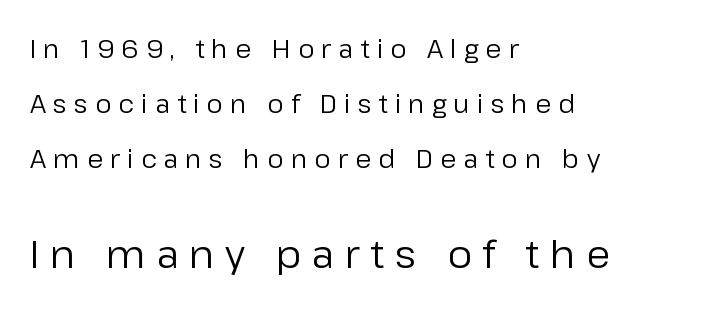
{"serif": "no", "italic": "no", "bold": "no", "weight": "regular", "width": "normal", "stroke_contrast": "low", "x_height": "medium", "monospaced": "no", "underline": "no", "align": "left", "line_spacing": "loose", "line_spacing_ratio": 2.11, "letter_spacing": "wide", "letter_spacing_em": 0.27, "larger_block": "second", "size_ratio": 1.5, "glyph_px": 39}
